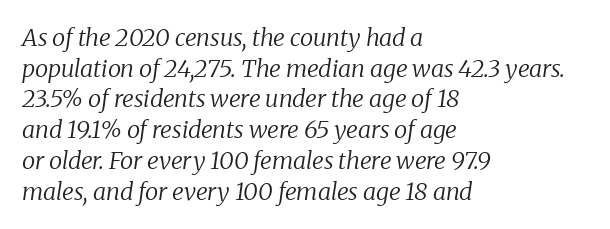
Q: Is the text bold? A: No.
Q: Is the text italic (slanted)? A: Yes, it leans right by about 8 degrees.
Q: Is the text underlined? A: No.
Q: How is the paragraph aligned? A: Left-aligned.
Q: Is the spacing between letters normal or unusually wide? A: Normal.
Q: Is the spacing between lines tight, normal or loose? A: Normal.
